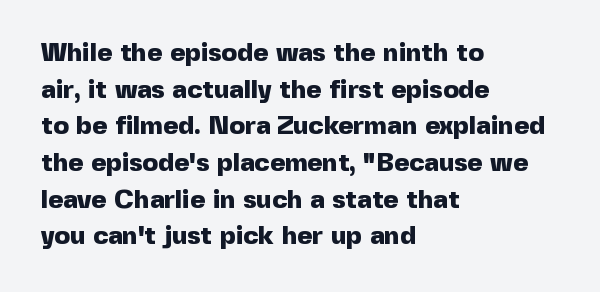
Q: Is the text bold? A: Yes.
Q: Is the text italic (slanted)? A: No, it is upright.
Q: Is the text underlined? A: No.
Q: How is the paragraph aligned? A: Left-aligned.
Q: Is the spacing between letters normal or unusually wide? A: Normal.
Q: Is the spacing between lines tight, normal or loose? A: Normal.
